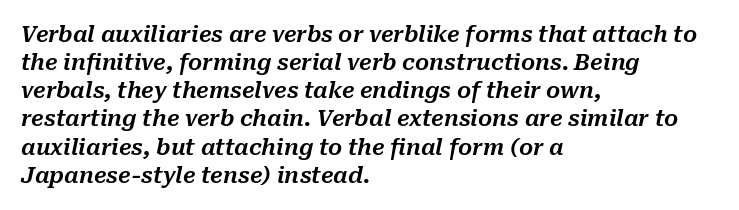
The image shows 22 px text type, italic (leaning right); set left-aligned, normal line spacing (1.28x), normal letter spacing, not underlined.
